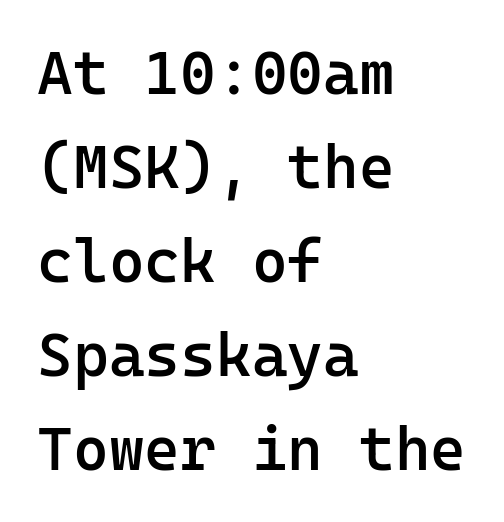
Q: Is the text bold? A: Semi-bold.
Q: Is the text italic (slanted)? A: No, it is upright.
Q: Is the typeface a serif or a sans-serif typeface? A: Sans-serif.
Q: Is the text underlined? A: No.
Q: How is the paragraph aligned? A: Left-aligned.
Q: Is the spacing between letters normal or unusually wide? A: Normal.
Q: Is the spacing between lines tight, normal or loose? A: Normal.
Q: Width (condensed, normal, or wide)? A: Normal.
Q: Stroke contrast? A: Low.
Q: x-height? A: Medium.
Q: Monospaced? A: Yes.
